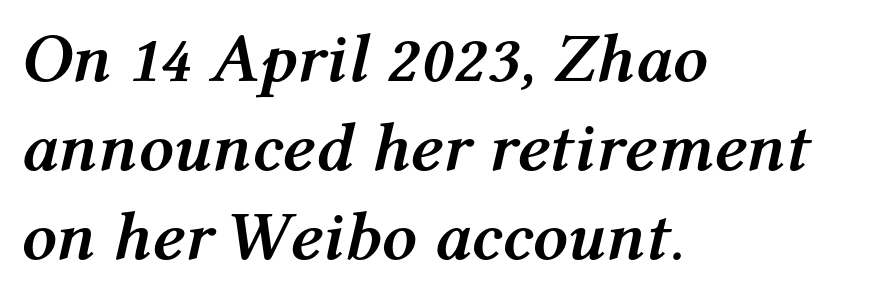
Q: Is the text bold? A: Yes.
Q: Is the text italic (slanted)? A: Yes, it leans right by about 12 degrees.
Q: Is the text underlined? A: No.
Q: How is the paragraph aligned? A: Left-aligned.
Q: Is the spacing between letters normal or unusually wide? A: Normal.
Q: Is the spacing between lines tight, normal or loose? A: Normal.
Q: Width (condensed, normal, or wide)? A: Normal.
Q: Stroke contrast? A: Medium.
Q: x-height? A: Medium.
Q: Monospaced? A: No.
